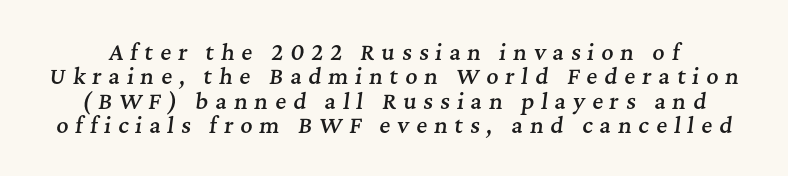
The image shows 21 px text type, italic (leaning right); set line spacing 1.16x, unusually wide letter spacing (+0.33 em), not underlined.
